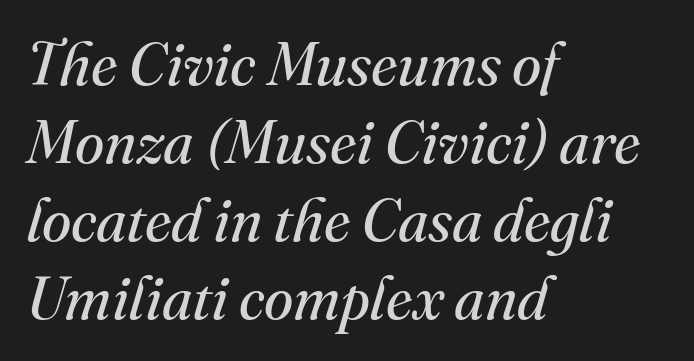
This rendering uses left alignment, leaving the right contour irregular. The text was rendered using a seriffed face with decorative stroke endings. Reading down the column, the eye jumps a familiar distance to each next line. Compared with a typical body face, this is equally light or lighter still. Characters follow at the spacing the type designer built in. Looks like regular typesetting: each glyph gets only the width it needs.
